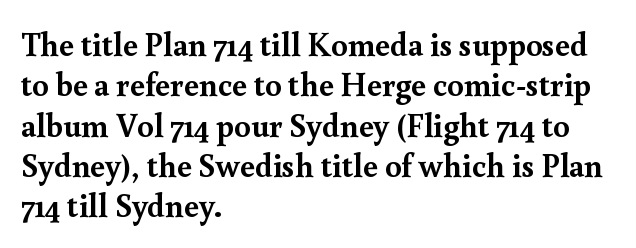
The image shows 33 px semibold serif type, upright; set left-aligned, line spacing 1.22x, normal letter spacing, not underlined; a small x-height.
